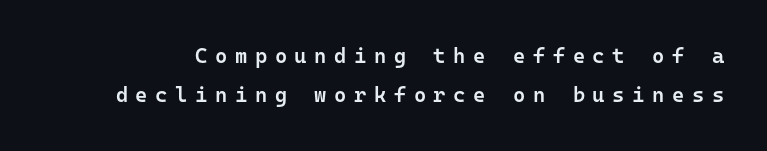
The image shows 21 px text type, upright; set line spacing 1.86x, unusually wide letter spacing (+0.36 em), not underlined.
